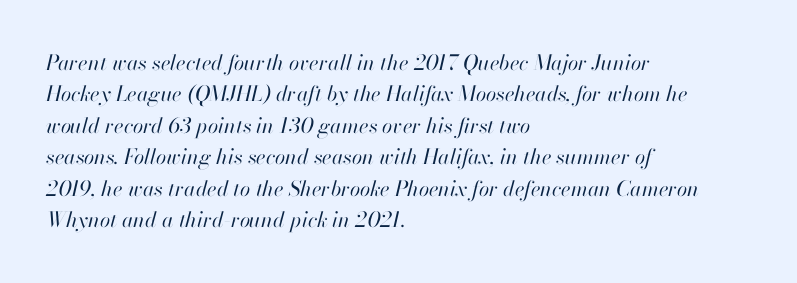
Q: Is the text bold? A: No.
Q: Is the text italic (slanted)? A: Yes, it leans right by about 13 degrees.
Q: Is the text underlined? A: No.
Q: How is the paragraph aligned? A: Left-aligned.
Q: Is the spacing between letters normal or unusually wide? A: Normal.
Q: Is the spacing between lines tight, normal or loose? A: Normal.
